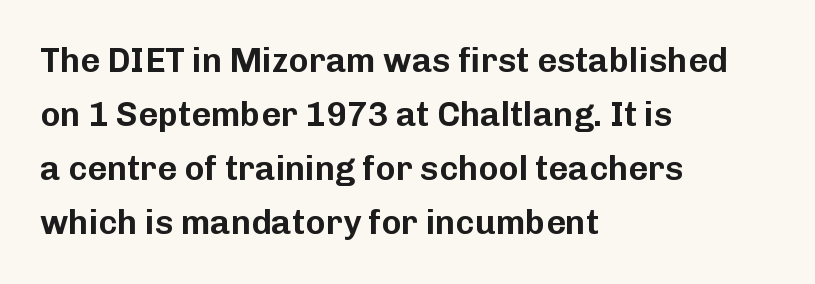
The image shows 34 px sans-serif type, upright; set left-aligned, normal line spacing (1.59x), normal letter spacing, not underlined; low stroke contrast and a medium x-height.
